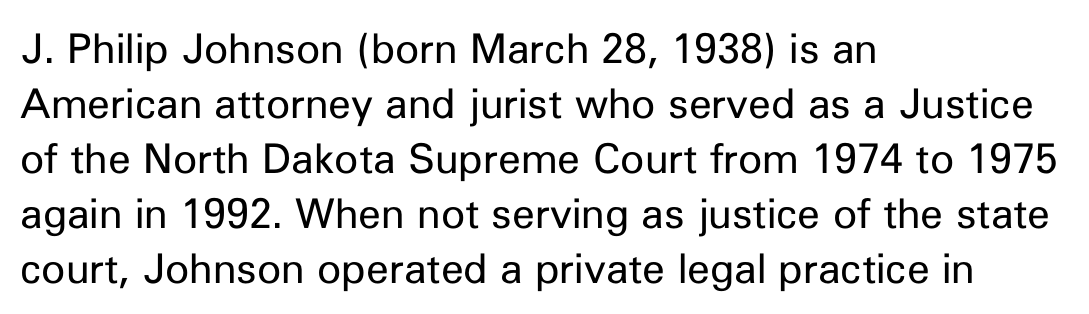
Q: Is the text bold? A: No.
Q: Is the text italic (slanted)? A: No, it is upright.
Q: Is the typeface a serif or a sans-serif typeface? A: Sans-serif.
Q: Is the text underlined? A: No.
Q: How is the paragraph aligned? A: Left-aligned.
Q: Is the spacing between letters normal or unusually wide? A: Normal.
Q: Is the spacing between lines tight, normal or loose? A: Normal.
Q: Width (condensed, normal, or wide)? A: Normal.
Q: Stroke contrast? A: Low.
Q: x-height? A: Medium.
Q: Monospaced? A: No.
